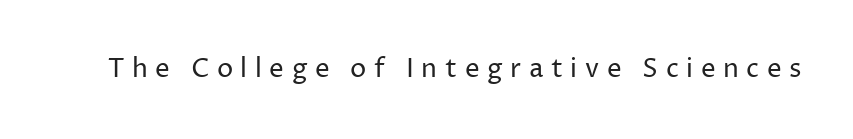
The image shows 26 px text type, upright; set unusually wide letter spacing (+0.29 em), not underlined.
